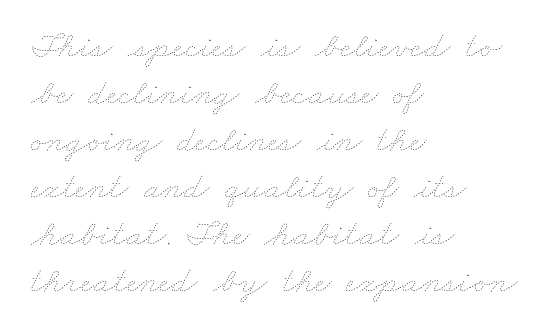
Stroke mass is kept to a normal reading level or below. Tracking here is standard; glyphs follow each other at the usual distance. Quick note: underline off. This rendering uses left alignment, leaving the right contour irregular. One glance says typical: line gaps are just what's usual.
